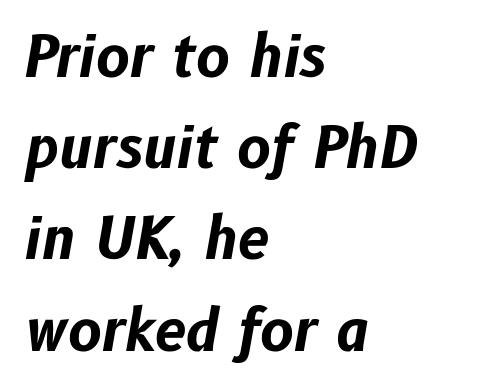
{"italic": "yes", "lean": "right", "slant_degrees": 10, "bold": "yes", "weight": "bold", "width": "normal", "stroke_contrast": "low", "x_height": "medium", "monospaced": "no", "underline": "no", "align": "left", "line_spacing": "normal", "line_spacing_ratio": 1.6, "letter_spacing": "normal", "letter_spacing_em": 0.0, "glyph_px": 57}
